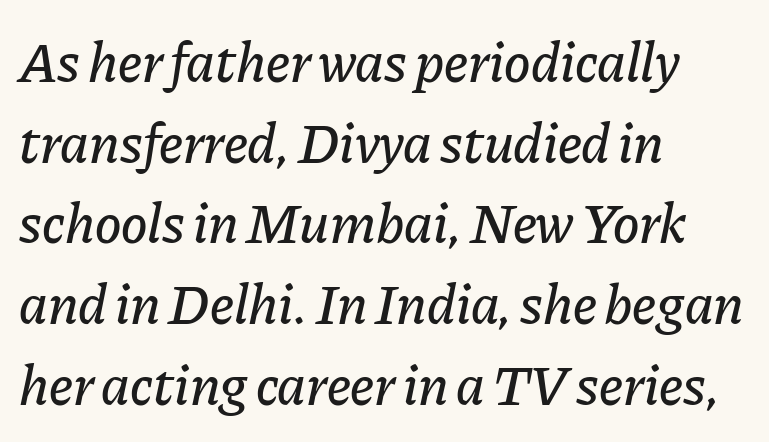
These lines stack with their left ends in a neat column. The space beneath each line is pristine and unruled. Slanted lettering throughout. A typesetter would call this proportional, since set widths differ per character.
